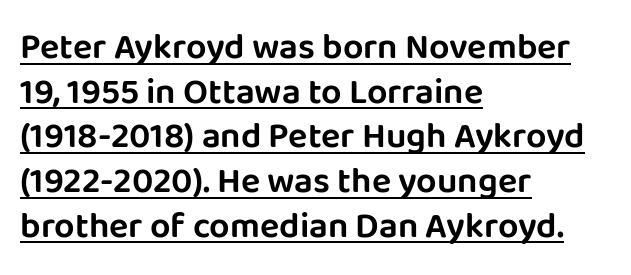
Notice how a bar underscores the lettering throughout. A roman cut, with each character standing at attention. Is this a fixed-width face? No — the glyphs have proportional, varying widths. Layout note: lines flush left. No feet cap the strokes, marking this as sans-serif type.
